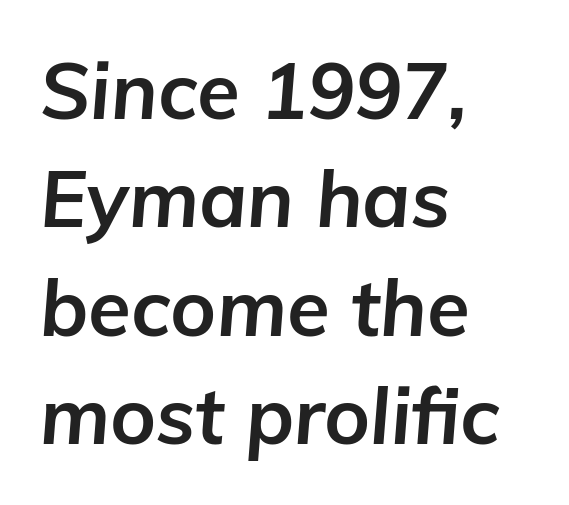
The image shows 78 px bold type, italic (leaning right); set left-aligned, normal line spacing (1.39x), normal letter spacing, not underlined; low stroke contrast and a medium x-height.
